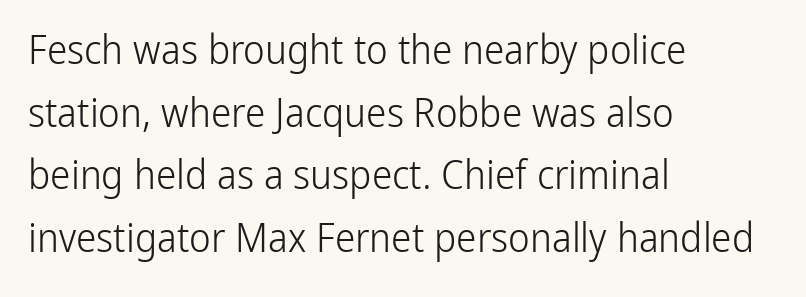
The image shows 41 px light, condensed sans-serif type, upright; set left-aligned, normal line spacing (1.53x), normal letter spacing, not underlined; low stroke contrast and a medium x-height.
